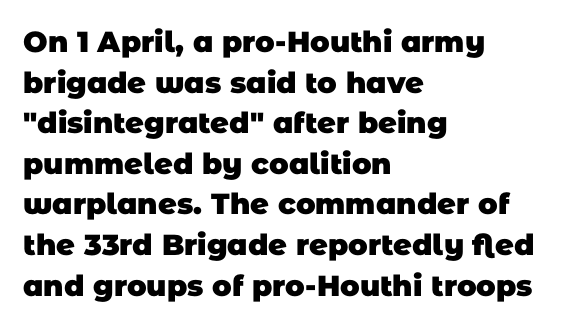
The image shows 29 px heavy sans-serif type; set left-aligned, normal line spacing (1.4x), normal letter spacing, not underlined; low stroke contrast and a large x-height.
